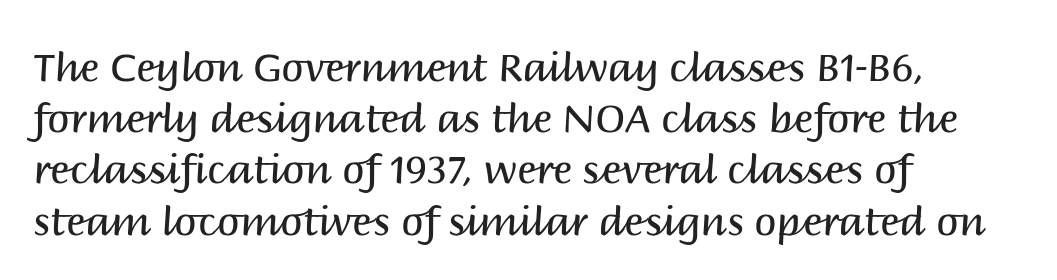
The image shows 40 px regular-weight sans-serif type; set left-aligned, normal line spacing (1.28x), normal letter spacing, not underlined; medium stroke contrast and a large x-height.
